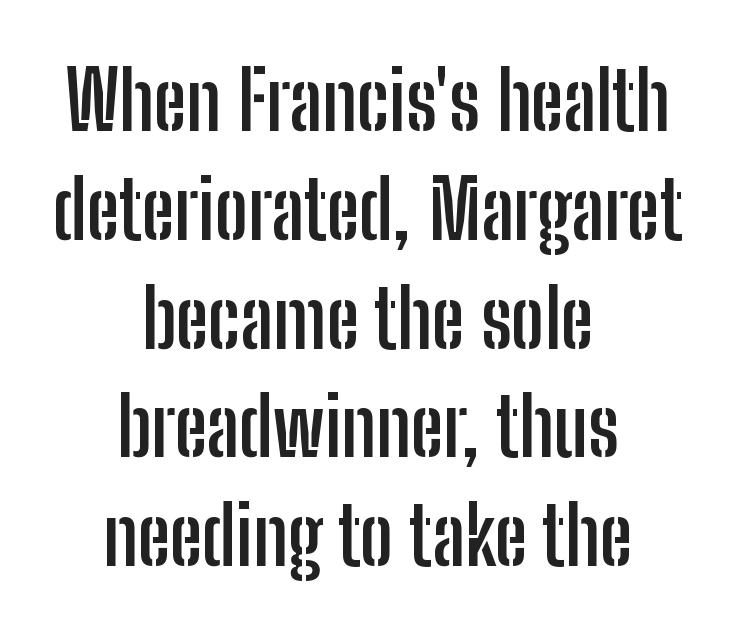
The image shows 80 px semibold, condensed sans-serif type, upright; set centered, normal line spacing (1.36x), normal letter spacing, not underlined; low stroke contrast and a medium x-height.
